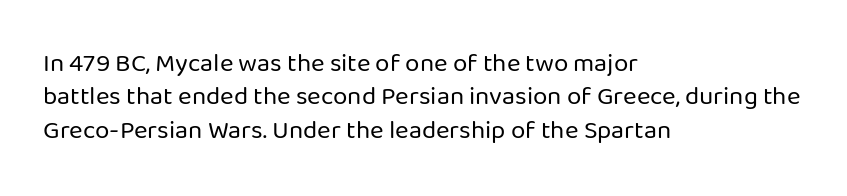
Q: Is the text bold? A: No.
Q: Is the text italic (slanted)? A: No, it is upright.
Q: Is the text underlined? A: No.
Q: How is the paragraph aligned? A: Left-aligned.
Q: Is the spacing between letters normal or unusually wide? A: Normal.
Q: Is the spacing between lines tight, normal or loose? A: Normal.
